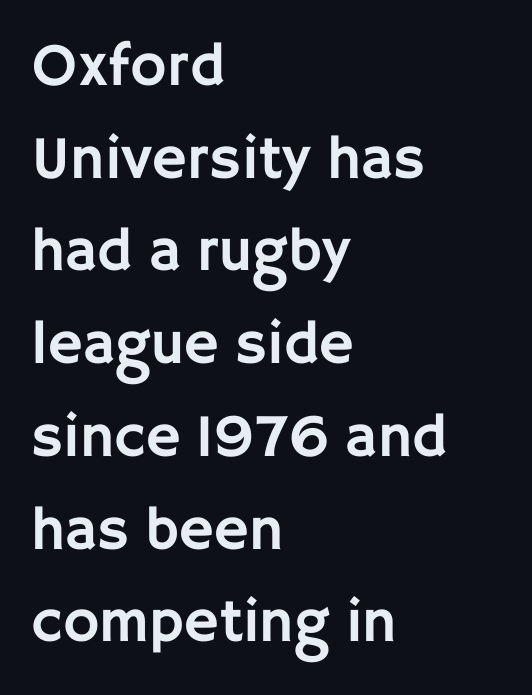
{"serif": "no", "italic": "no", "width": "normal", "stroke_contrast": "low", "x_height": "large", "monospaced": "no", "underline": "no", "align": "left", "line_spacing": "normal", "line_spacing_ratio": 1.52, "letter_spacing": "normal", "letter_spacing_em": 0.0, "glyph_px": 61}
